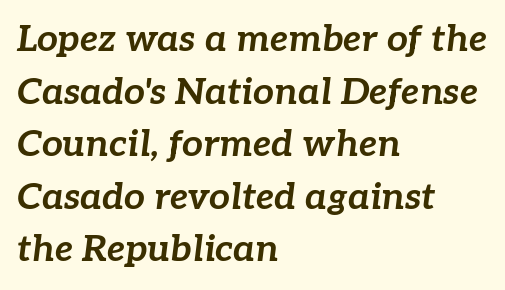
{"italic": "yes", "lean": "right", "slant_degrees": 7, "bold": "yes", "weight": "bold", "width": "normal", "stroke_contrast": "low", "x_height": "medium", "monospaced": "no", "underline": "no", "align": "left", "line_spacing": "normal", "line_spacing_ratio": 1.42, "letter_spacing": "normal", "letter_spacing_em": 0.0, "glyph_px": 37}
